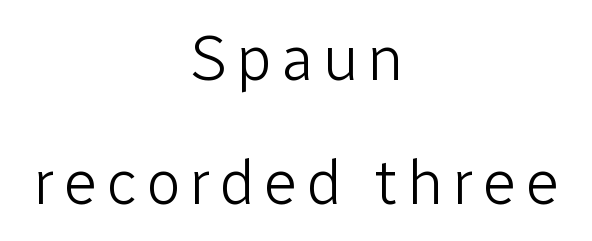
The image shows 64 px light sans-serif type, upright; set centered, loose line spacing (1.94x), not underlined; low stroke contrast and a medium x-height.
